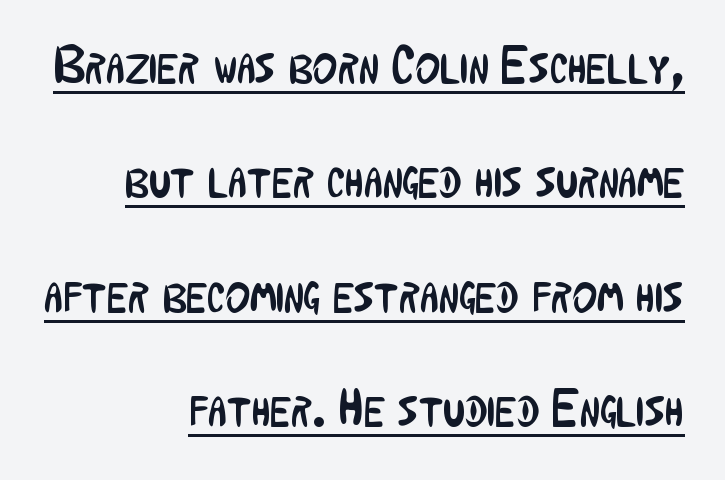
The image shows 53 px regular-weight, condensed sans-serif type, upright; set right-aligned, loose line spacing (2.16x), normal letter spacing, underlined; low stroke contrast and a medium x-height.
